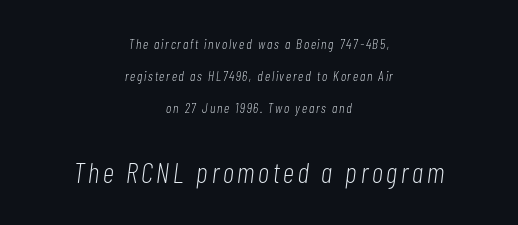
Is there much room between lines? Yes — plenty of vertical air separates them. Observe the lean: these are italic letterforms. Compare the two chunks: the lower has the greater cap height. This rendering uses center alignment, leaving both contours irregular but symmetric. The cut favours lightness, reaching ordinary text weight at its darkest.
